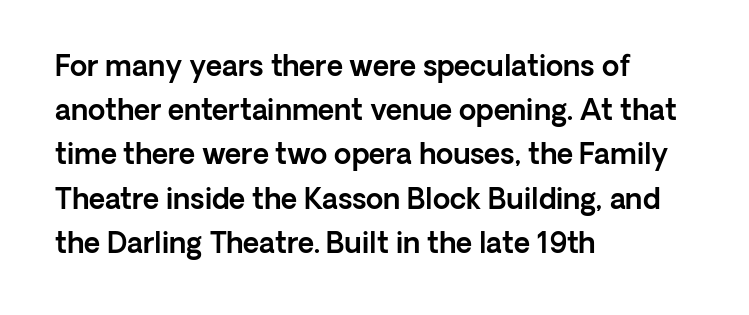
{"serif": "no", "italic": "no", "width": "normal", "x_height": "medium", "monospaced": "no", "underline": "no", "align": "left", "line_spacing": "normal", "line_spacing_ratio": 1.58, "letter_spacing": "normal", "letter_spacing_em": 0.0, "glyph_px": 28}
